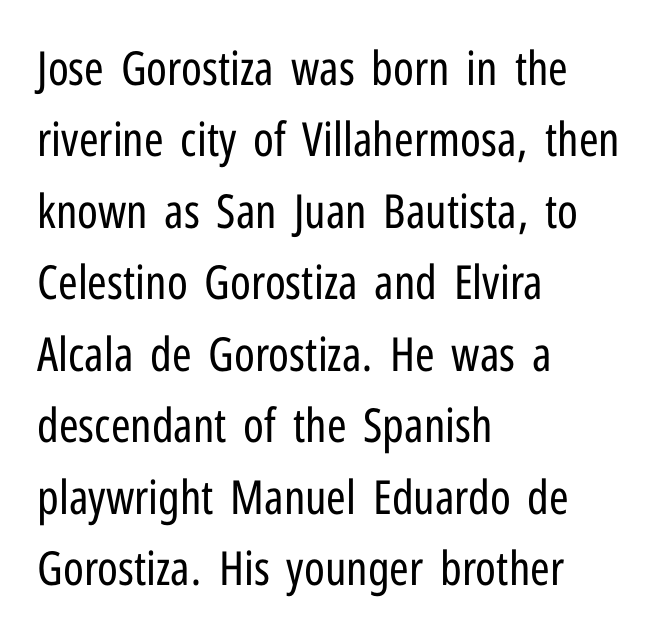
Q: Is the text bold? A: No.
Q: Is the text italic (slanted)? A: No, it is upright.
Q: Is the typeface a serif or a sans-serif typeface? A: Sans-serif.
Q: Is the text underlined? A: No.
Q: How is the paragraph aligned? A: Left-aligned.
Q: Is the spacing between letters normal or unusually wide? A: Normal.
Q: Is the spacing between lines tight, normal or loose? A: Normal.
Q: Width (condensed, normal, or wide)? A: Condensed.
Q: Stroke contrast? A: Low.
Q: x-height? A: Medium.
Q: Monospaced? A: No.
